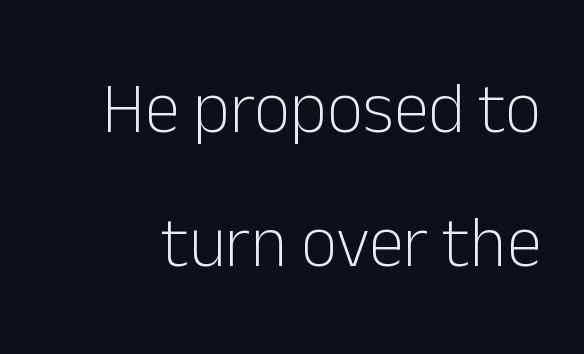
The image shows 71 px light sans-serif type, upright; set line spacing 1.89x, normal letter spacing, not underlined; low stroke contrast and a medium x-height.
